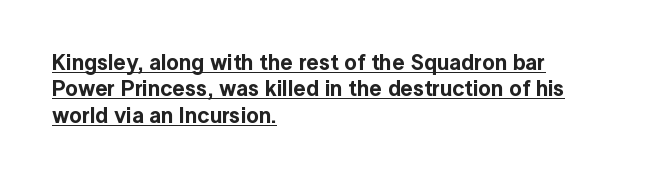
{"italic": "no", "underline": "yes", "align": "left", "line_spacing_ratio": 1.2, "letter_spacing": "normal", "letter_spacing_em": 0.0, "glyph_px": 22}
